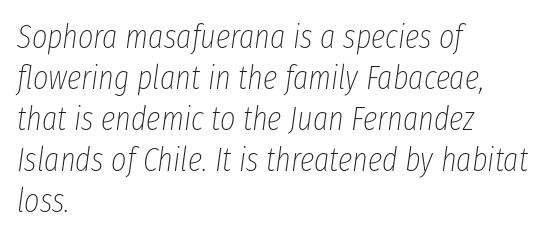
{"italic": "yes", "lean": "right", "slant_degrees": 8, "bold": "no", "weight": "thin", "width": "condensed", "stroke_contrast": "low", "x_height": "medium", "monospaced": "no", "underline": "no", "align": "left", "line_spacing_ratio": 1.24, "letter_spacing": "normal", "letter_spacing_em": 0.0, "glyph_px": 33}
